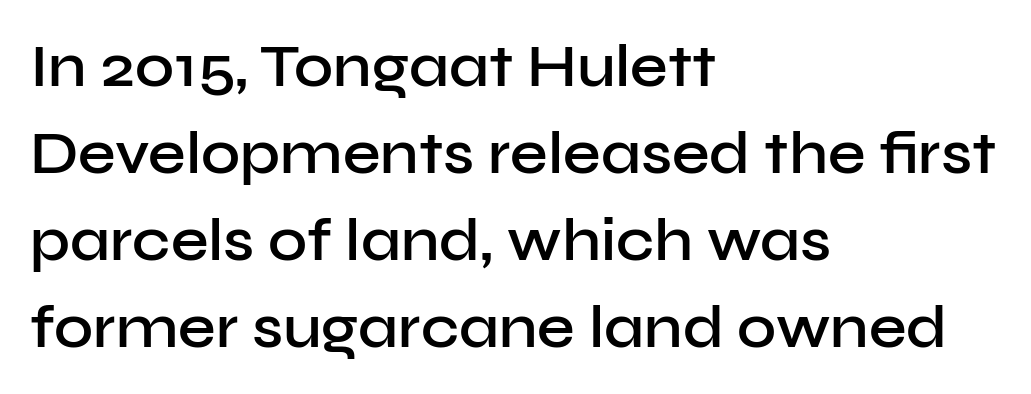
The image shows 60 px semibold sans-serif type, upright; set left-aligned, normal line spacing (1.45x), normal letter spacing, not underlined; low stroke contrast and a medium x-height.
